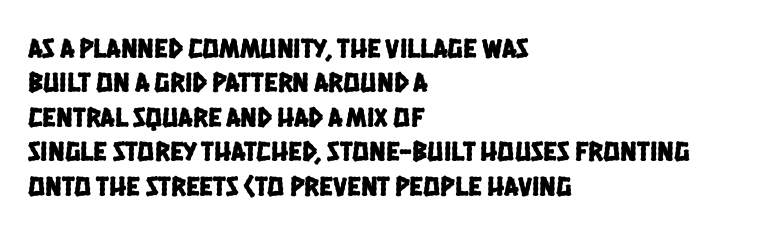
Q: Is the typeface a serif or a sans-serif typeface? A: Sans-serif.
Q: Is the text underlined? A: No.
Q: How is the paragraph aligned? A: Left-aligned.
Q: Is the spacing between letters normal or unusually wide? A: Normal.
Q: Width (condensed, normal, or wide)? A: Condensed.
Q: Stroke contrast? A: Low.
Q: x-height? A: Large.
Q: Monospaced? A: No.
